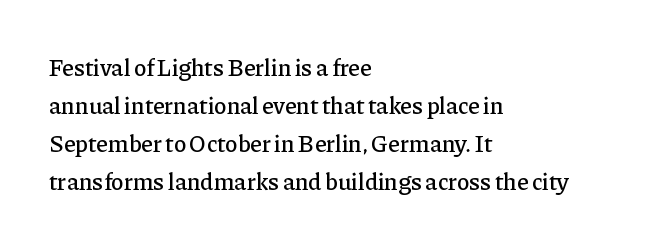
Q: Is the text italic (slanted)? A: No, it is upright.
Q: Is the text underlined? A: No.
Q: How is the paragraph aligned? A: Left-aligned.
Q: Is the spacing between letters normal or unusually wide? A: Normal.
Q: Is the spacing between lines tight, normal or loose? A: Normal.
